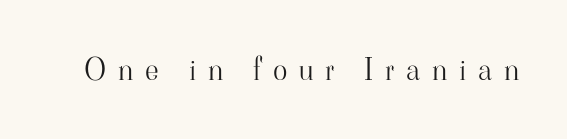
The image shows 30 px light serif type, upright; set unusually wide letter spacing (+0.39 em), not underlined; high stroke contrast and a small x-height.
